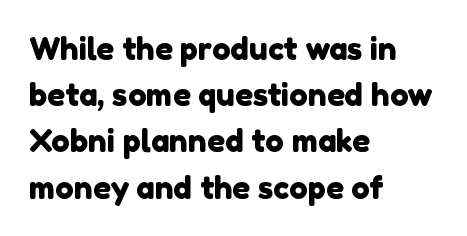
Q: Is the typeface a serif or a sans-serif typeface? A: Sans-serif.
Q: Is the text underlined? A: No.
Q: How is the paragraph aligned? A: Left-aligned.
Q: Is the spacing between letters normal or unusually wide? A: Normal.
Q: Is the spacing between lines tight, normal or loose? A: Normal.
Q: Width (condensed, normal, or wide)? A: Normal.
Q: x-height? A: Medium.
Q: Monospaced? A: No.
